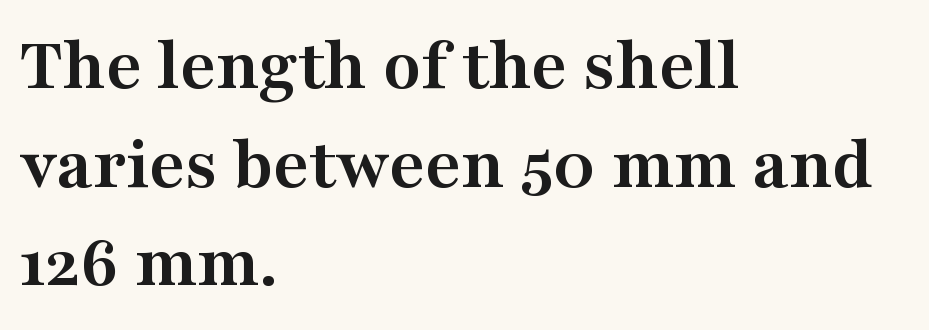
Note the varied advance widths — an 'i' is clearly narrower than an 'm'. Posture: vertical. Reading down the column, the eye jumps a familiar distance to each next line. The zone under the glyphs is completely vacant. Does the copy run flush right? No — it runs flush left.
